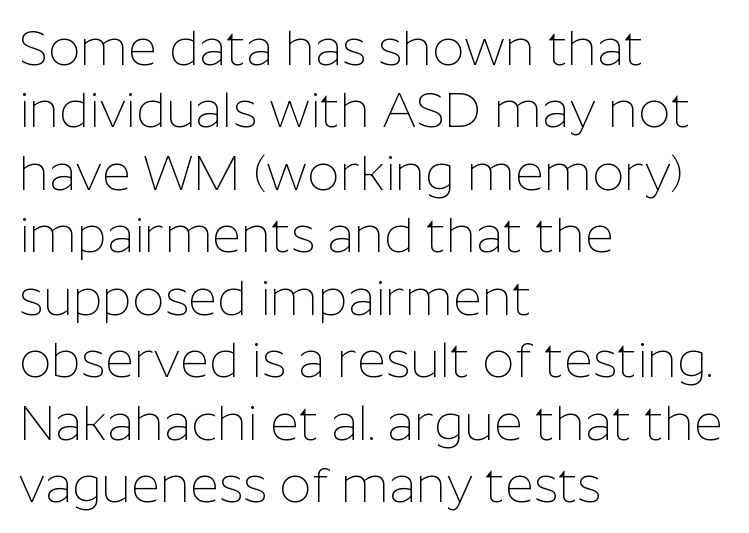
{"serif": "no", "italic": "no", "bold": "no", "weight": "thin", "width": "normal", "stroke_contrast": "low", "x_height": "medium", "monospaced": "no", "underline": "no", "align": "left", "line_spacing": "normal", "line_spacing_ratio": 1.25, "letter_spacing": "normal", "letter_spacing_em": 0.0, "glyph_px": 50}
